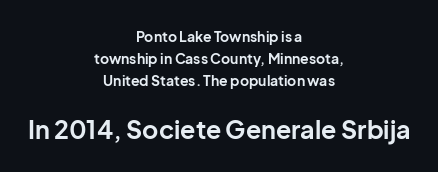
The image shows 25 px bold type, upright; set centered, normal line spacing (1.56x), normal letter spacing, not underlined; the second (bottom) block is 1.79x larger.
